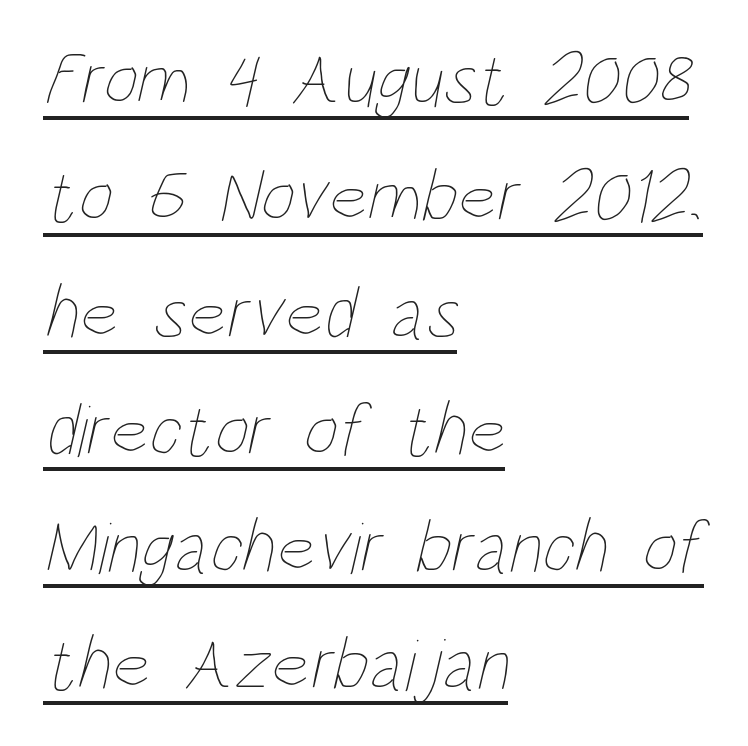
{"bold": "no", "weight": "thin", "width": "condensed", "stroke_contrast": "low", "x_height": "large", "monospaced": "no", "underline": "yes", "align": "left", "line_spacing": "normal", "line_spacing_ratio": 1.56, "letter_spacing": "normal", "letter_spacing_em": 0.0, "glyph_px": 75}
